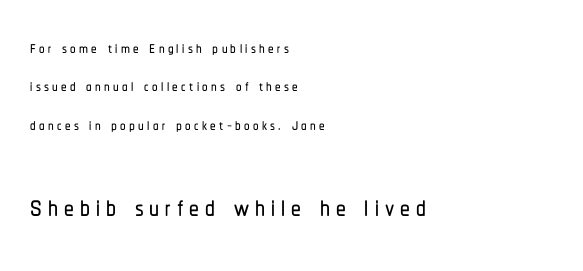
Q: Is the text italic (slanted)? A: No, it is upright.
Q: Is the typeface a serif or a sans-serif typeface? A: Sans-serif.
Q: Is the text underlined? A: No.
Q: How is the paragraph aligned? A: Left-aligned.
Q: Which block of text is set in a larger size, the first (top) or the second (bottom)? A: The second (bottom) one.
Q: Width (condensed, normal, or wide)? A: Condensed.
Q: Stroke contrast? A: Low.
Q: x-height? A: Medium.
Q: Monospaced? A: No.
